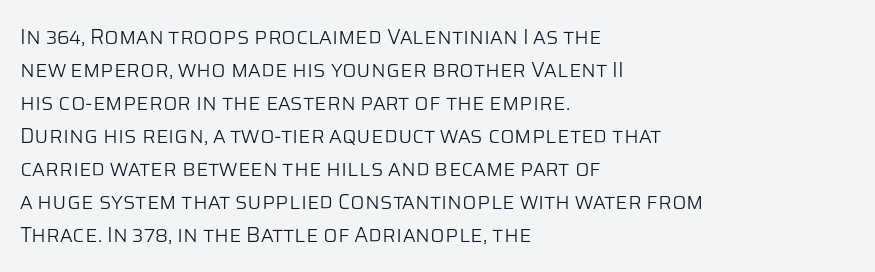
No italicization has been applied; the sample stays upright. This rendering features lettering with no underline. Summary of weight: not heavy and not bold. The typesetter chose a ragged-right arrangement here. The vertical gap from one line to the next is medium.
